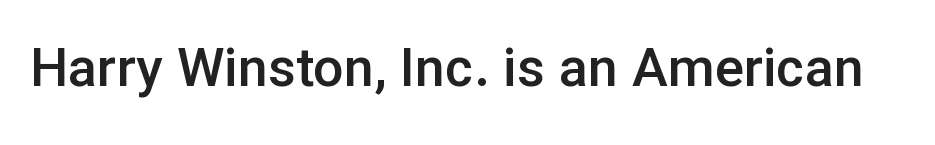
{"serif": "no", "italic": "no", "bold": "semi", "weight": "semibold", "width": "normal", "stroke_contrast": "low", "x_height": "medium", "monospaced": "no", "underline": "no", "letter_spacing": "normal", "letter_spacing_em": 0.0, "glyph_px": 54}
